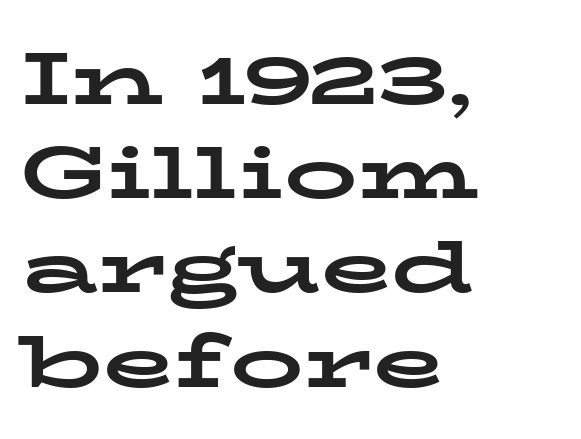
Does the leading feel generous? No, just average. One-word summary of the alignment: left. The specimen reads as upright at a glance. Strokes here are thick enough to call this a true bold. Only glyphs here, with clear space below each row.
